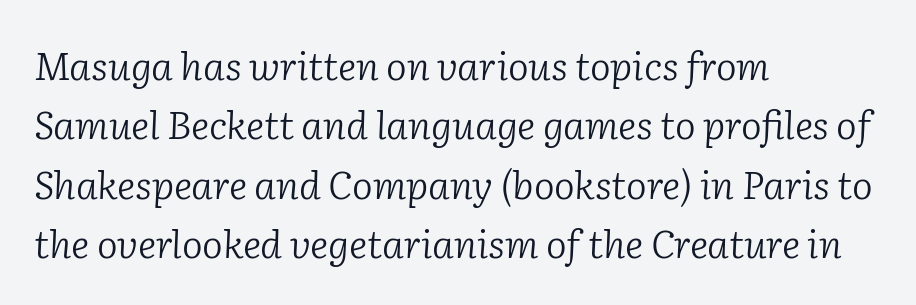
Q: Is the text bold? A: No.
Q: Is the text italic (slanted)? A: Yes, it leans right by about 2 degrees.
Q: Is the typeface a serif or a sans-serif typeface? A: Serif.
Q: Is the text underlined? A: No.
Q: How is the paragraph aligned? A: Left-aligned.
Q: Is the spacing between letters normal or unusually wide? A: Normal.
Q: Is the spacing between lines tight, normal or loose? A: Normal.
Q: Width (condensed, normal, or wide)? A: Normal.
Q: Stroke contrast? A: Low.
Q: x-height? A: Medium.
Q: Monospaced? A: No.
